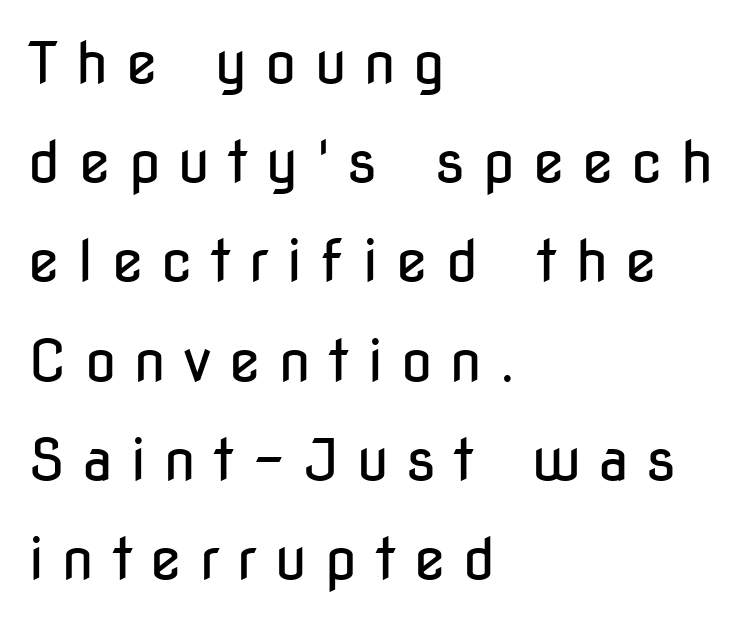
Q: Is the text bold? A: No.
Q: Is the text italic (slanted)? A: No, it is upright.
Q: Is the typeface a serif or a sans-serif typeface? A: Sans-serif.
Q: Is the text underlined? A: No.
Q: How is the paragraph aligned? A: Left-aligned.
Q: Is the spacing between letters normal or unusually wide? A: Unusually wide.
Q: Width (condensed, normal, or wide)? A: Condensed.
Q: Stroke contrast? A: Low.
Q: x-height? A: Medium.
Q: Monospaced? A: No.
